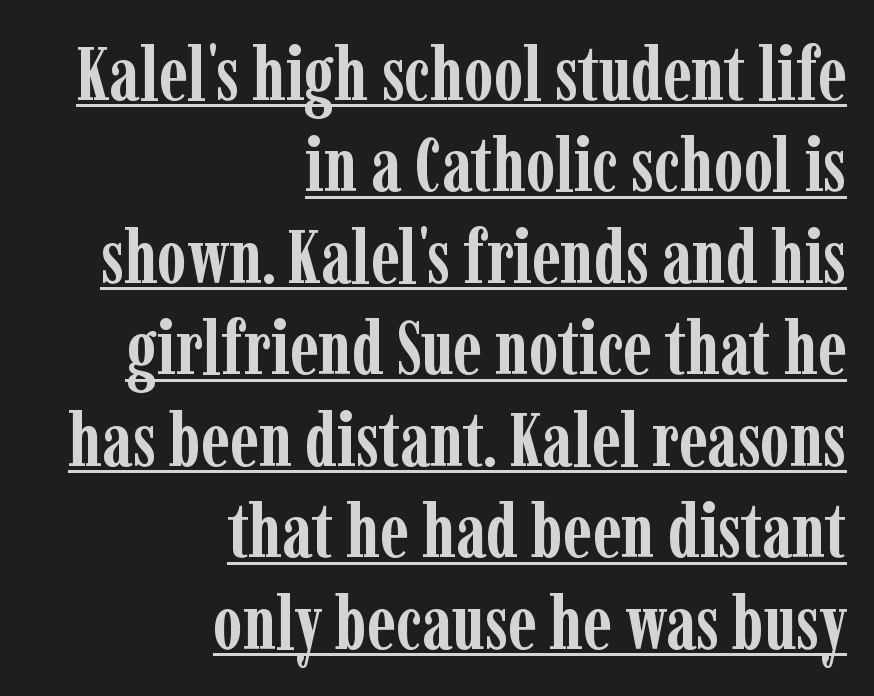
The image shows 75 px semibold, condensed serif type, upright; set right-aligned, line spacing 1.22x, normal letter spacing, underlined; low stroke contrast and a medium x-height.
